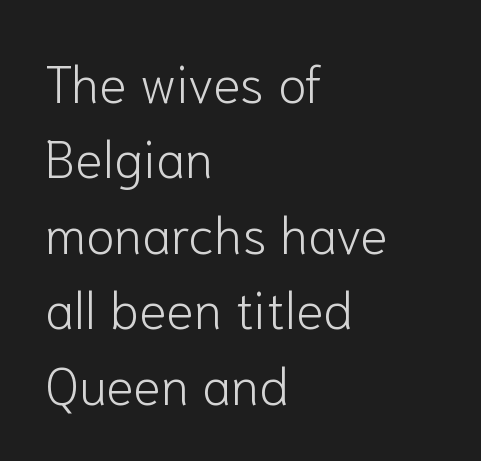
The image shows 52 px light sans-serif type, upright; set left-aligned, normal line spacing (1.45x), normal letter spacing, not underlined; low stroke contrast and a medium x-height.
